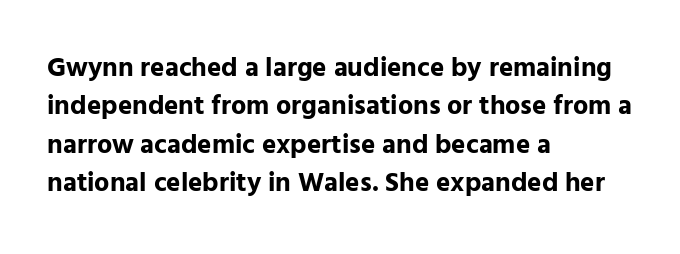
The image shows 27 px bold type, upright; set left-aligned, normal line spacing (1.42x), normal letter spacing, not underlined.
